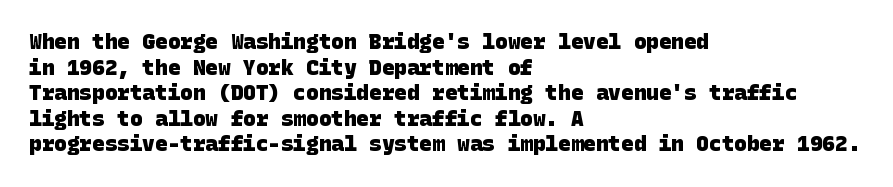
{"bold": "yes", "underline": "no", "align": "left", "line_spacing_ratio": 1.22, "letter_spacing": "normal", "letter_spacing_em": 0.0, "glyph_px": 21}
